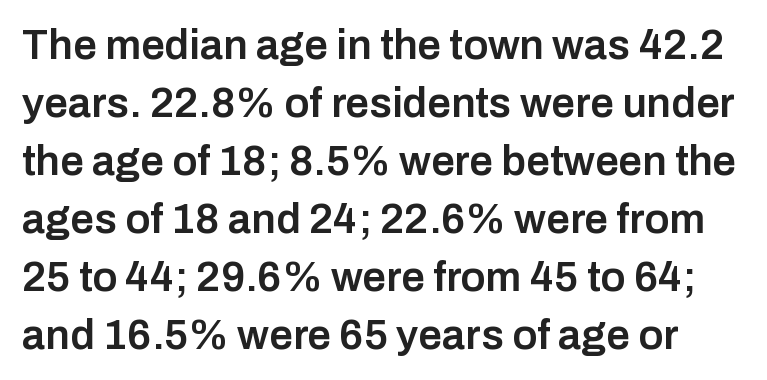
Q: Is the text bold? A: Semi-bold.
Q: Is the text italic (slanted)? A: No, it is upright.
Q: Is the typeface a serif or a sans-serif typeface? A: Sans-serif.
Q: Is the text underlined? A: No.
Q: Is the spacing between letters normal or unusually wide? A: Normal.
Q: Is the spacing between lines tight, normal or loose? A: Normal.
Q: Width (condensed, normal, or wide)? A: Normal.
Q: Stroke contrast? A: Low.
Q: x-height? A: Medium.
Q: Monospaced? A: No.
